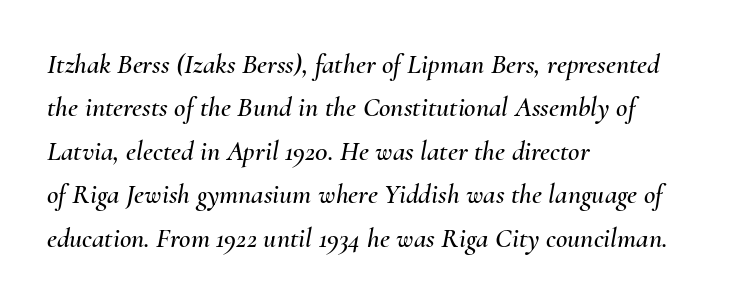
{"italic": "yes", "lean": "right", "slant_degrees": 10, "width": "normal", "stroke_contrast": "medium", "x_height": "small", "monospaced": "no", "underline": "no", "align": "left", "line_spacing": "normal", "line_spacing_ratio": 1.55, "letter_spacing": "normal", "letter_spacing_em": 0.0, "glyph_px": 28}
